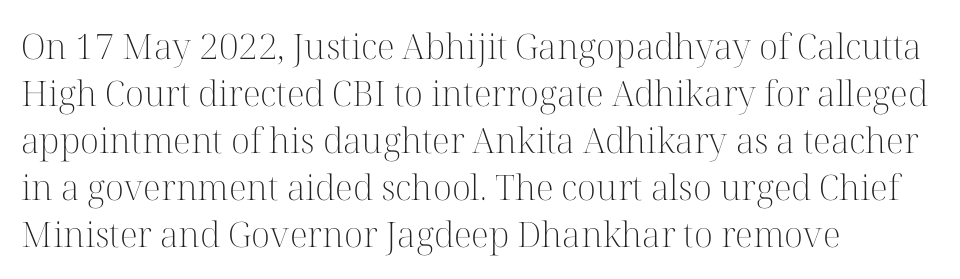
{"serif": "yes", "italic": "no", "bold": "no", "weight": "light", "width": "normal", "stroke_contrast": "high", "x_height": "medium", "monospaced": "no", "underline": "no", "align": "left", "line_spacing": "normal", "line_spacing_ratio": 1.34, "letter_spacing": "normal", "letter_spacing_em": 0.0, "glyph_px": 35}
